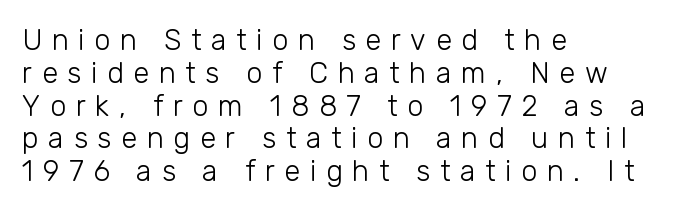
{"serif": "no", "italic": "no", "bold": "no", "weight": "light", "width": "normal", "stroke_contrast": "low", "x_height": "medium", "monospaced": "no", "underline": "no", "align": "left", "line_spacing": "tight", "line_spacing_ratio": 1.13, "letter_spacing": "wide", "letter_spacing_em": 0.33, "glyph_px": 29}
